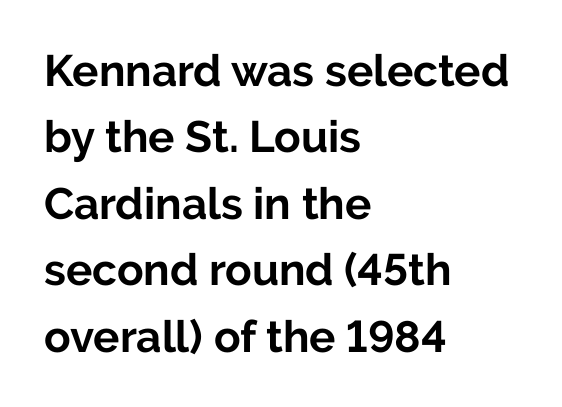
The image shows 44 px bold sans-serif type, upright; set left-aligned, normal line spacing (1.51x), normal letter spacing, not underlined; low stroke contrast and a medium x-height.
